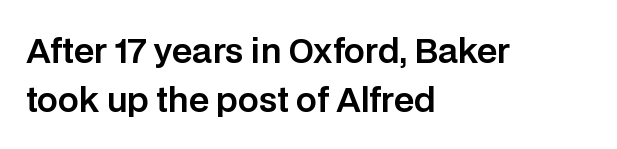
{"serif": "no", "italic": "no", "width": "normal", "stroke_contrast": "low", "x_height": "large", "monospaced": "no", "underline": "no", "align": "left", "line_spacing": "normal", "line_spacing_ratio": 1.5, "letter_spacing": "normal", "letter_spacing_em": 0.0, "glyph_px": 33}
